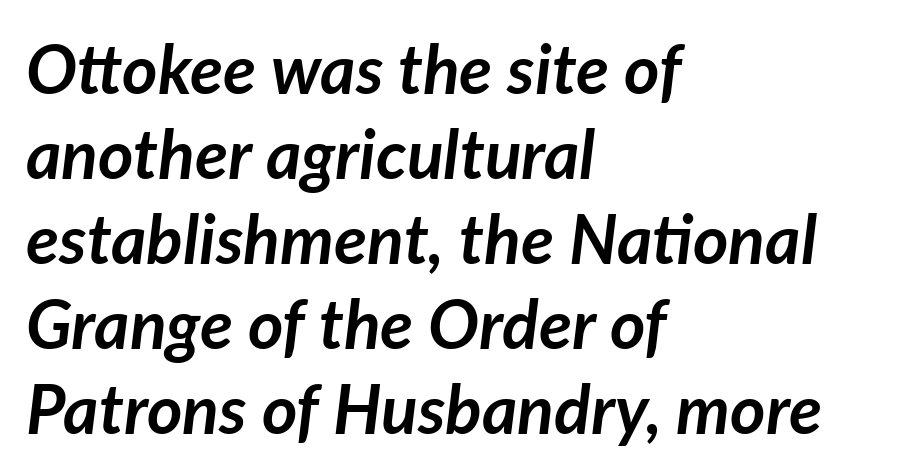
{"italic": "yes", "lean": "right", "slant_degrees": 7, "bold": "yes", "weight": "semibold", "width": "normal", "stroke_contrast": "low", "x_height": "medium", "monospaced": "no", "underline": "no", "align": "left", "line_spacing": "normal", "line_spacing_ratio": 1.25, "letter_spacing": "normal", "letter_spacing_em": 0.0, "glyph_px": 68}
